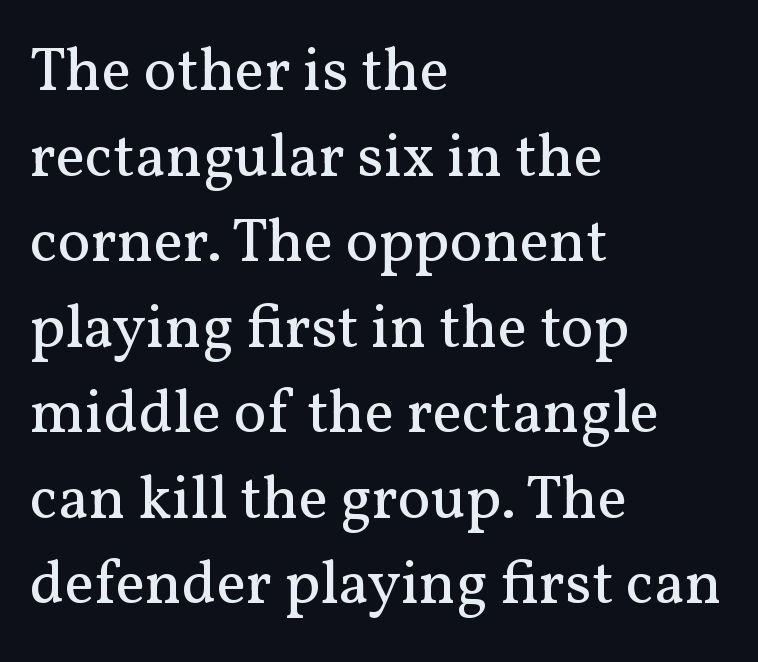
Q: Is the text bold? A: No.
Q: Is the text italic (slanted)? A: No, it is upright.
Q: Is the typeface a serif or a sans-serif typeface? A: Serif.
Q: Is the text underlined? A: No.
Q: How is the paragraph aligned? A: Left-aligned.
Q: Is the spacing between letters normal or unusually wide? A: Normal.
Q: Is the spacing between lines tight, normal or loose? A: Normal.
Q: Width (condensed, normal, or wide)? A: Normal.
Q: Stroke contrast? A: Medium.
Q: x-height? A: Medium.
Q: Monospaced? A: No.
